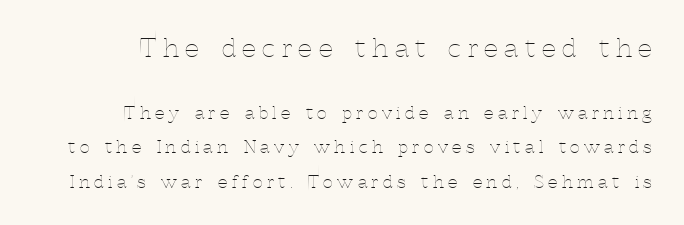
The image shows 25 px text type, upright; set loose line spacing (2.01x), unusually wide letter spacing (+0.26 em), not underlined; the first (top) block is 1.47x larger.
